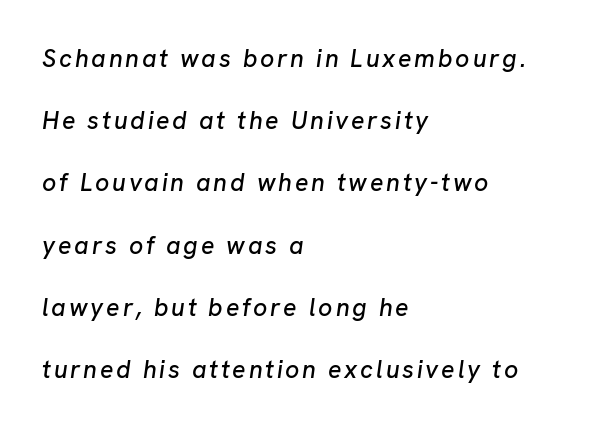
The image shows 25 px text type, italic (leaning right); set left-aligned, loose line spacing (2.49x), not underlined.
